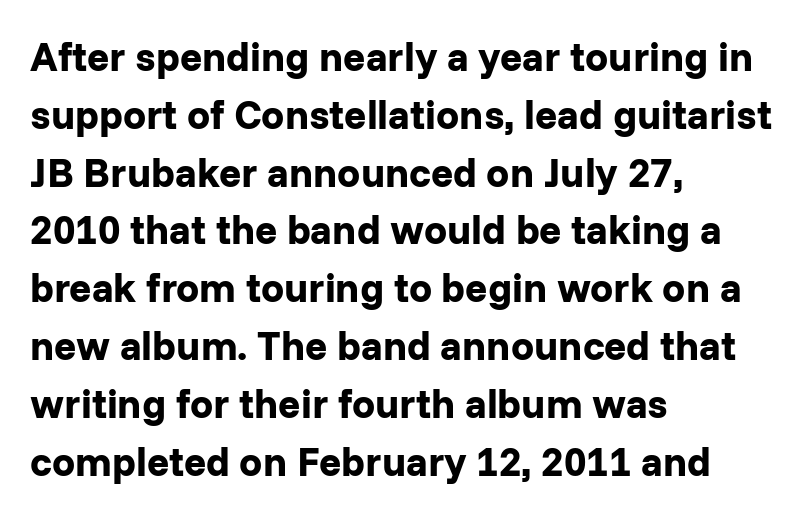
{"serif": "no", "italic": "no", "bold": "yes", "weight": "bold", "width": "normal", "stroke_contrast": "low", "x_height": "medium", "monospaced": "no", "underline": "no", "align": "left", "line_spacing": "normal", "line_spacing_ratio": 1.41, "letter_spacing": "normal", "letter_spacing_em": 0.0, "glyph_px": 41}
